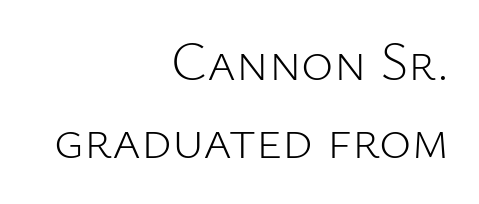
Bold? No — there's no thickening of the strokes. Interline gaps are of average width in this sample. Here the designer chose a conventional face with non-uniform glyph widths. Nobody drew a line under any word here. Notice how the stems are strictly vertical — no italics here.
